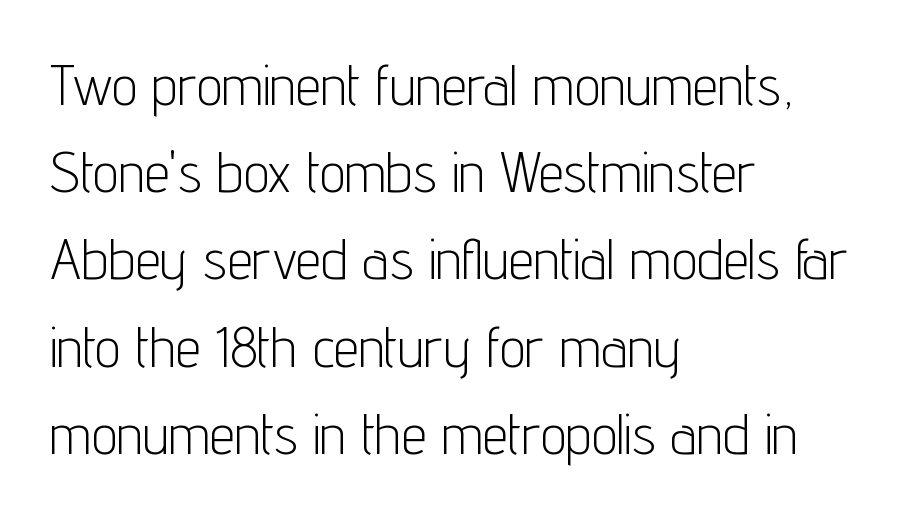
The glyphs are unaccompanied by any horizontal stroke below them. Think standard paragraph weight, or any step lighter than that. Examine the stroke ends and you'll find no serifs. This is the regular roman posture of the typeface.
